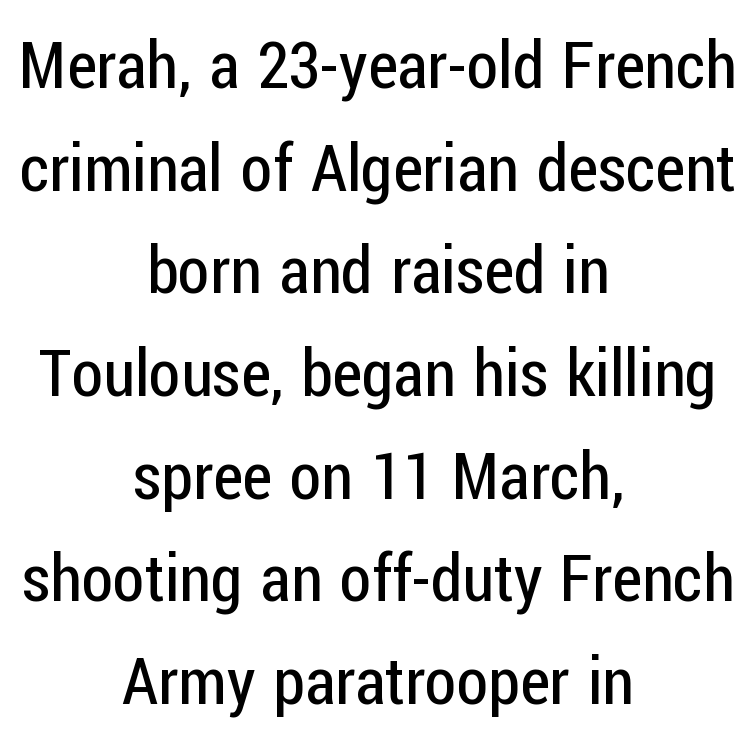
Q: Is the text bold? A: No.
Q: Is the text italic (slanted)? A: No, it is upright.
Q: Is the typeface a serif or a sans-serif typeface? A: Sans-serif.
Q: Is the text underlined? A: No.
Q: How is the paragraph aligned? A: Centered.
Q: Is the spacing between letters normal or unusually wide? A: Normal.
Q: Is the spacing between lines tight, normal or loose? A: Normal.
Q: Width (condensed, normal, or wide)? A: Condensed.
Q: Stroke contrast? A: Low.
Q: x-height? A: Medium.
Q: Monospaced? A: No.
